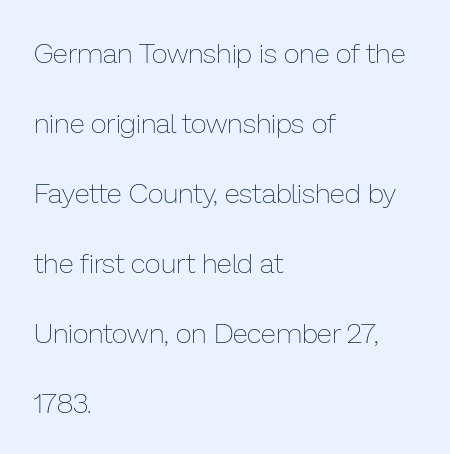
Q: Is the text bold? A: No.
Q: Is the text italic (slanted)? A: No, it is upright.
Q: Is the text underlined? A: No.
Q: How is the paragraph aligned? A: Left-aligned.
Q: Is the spacing between letters normal or unusually wide? A: Normal.
Q: Is the spacing between lines tight, normal or loose? A: Loose.
Q: Width (condensed, normal, or wide)? A: Normal.
Q: Stroke contrast? A: Low.
Q: x-height? A: Medium.
Q: Monospaced? A: No.
